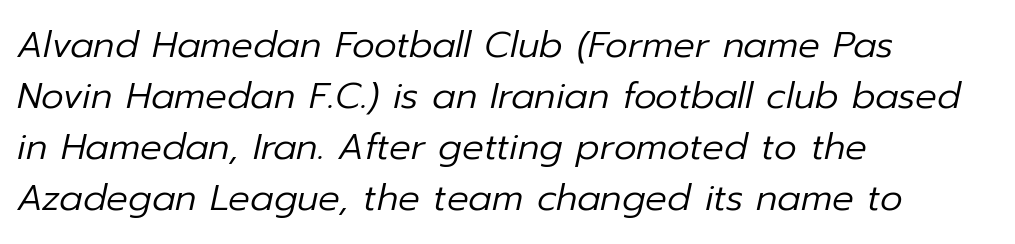
The image shows 36 px regular-weight type, italic (leaning right); set left-aligned, normal line spacing (1.42x), normal letter spacing, not underlined; low stroke contrast and a medium x-height.
